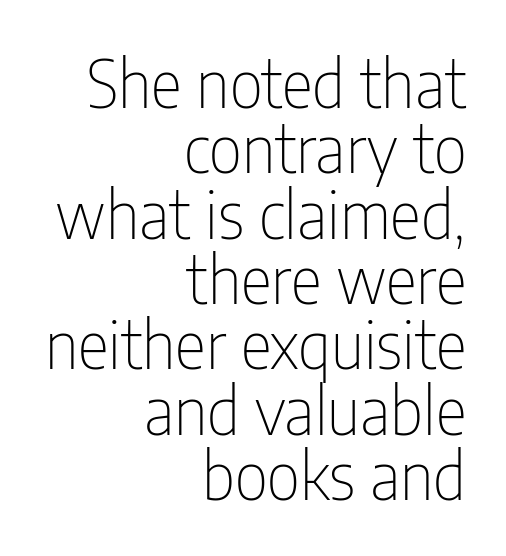
Q: Is the text bold? A: No.
Q: Is the text italic (slanted)? A: No, it is upright.
Q: Is the typeface a serif or a sans-serif typeface? A: Sans-serif.
Q: Is the text underlined? A: No.
Q: How is the paragraph aligned? A: Right-aligned.
Q: Is the spacing between letters normal or unusually wide? A: Normal.
Q: Is the spacing between lines tight, normal or loose? A: Tight.
Q: Width (condensed, normal, or wide)? A: Condensed.
Q: Stroke contrast? A: Low.
Q: x-height? A: Medium.
Q: Monospaced? A: No.
